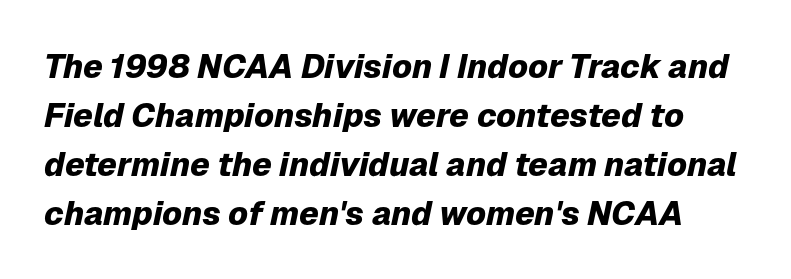
Q: Is the text bold? A: Yes.
Q: Is the text italic (slanted)? A: Yes, it leans right by about 12 degrees.
Q: Is the text underlined? A: No.
Q: Is the spacing between letters normal or unusually wide? A: Normal.
Q: Is the spacing between lines tight, normal or loose? A: Normal.
Q: Width (condensed, normal, or wide)? A: Normal.
Q: Stroke contrast? A: Low.
Q: x-height? A: Medium.
Q: Monospaced? A: No.
